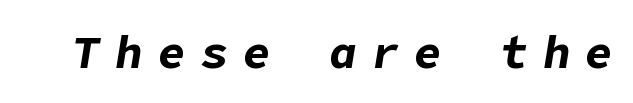
These words are printed bold, with thick strokes throughout. Look at the tracking — it's clearly loosened, letters drifting apart. Looking at the ascenders, they clearly lean. Letters rest on an invisible, unmarked baseline.
